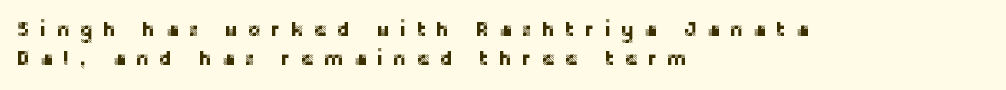
The image shows 20 px text type, upright; set left-aligned, normal line spacing (1.43x), unusually wide letter spacing (+0.49 em), not underlined.
